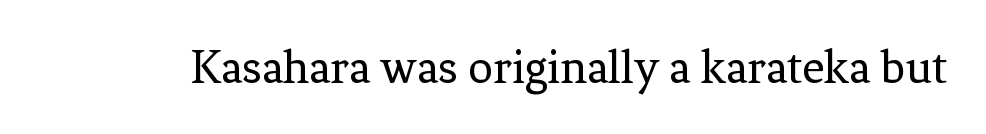
Q: Is the text bold? A: No.
Q: Is the text italic (slanted)? A: No, it is upright.
Q: Is the typeface a serif or a sans-serif typeface? A: Serif.
Q: Is the text underlined? A: No.
Q: Is the spacing between letters normal or unusually wide? A: Normal.
Q: Width (condensed, normal, or wide)? A: Normal.
Q: Stroke contrast? A: Low.
Q: x-height? A: Medium.
Q: Monospaced? A: No.
